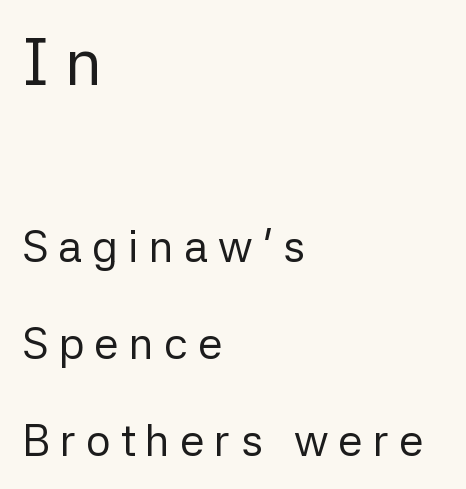
Q: Is the text bold? A: No.
Q: Is the text italic (slanted)? A: No, it is upright.
Q: Is the typeface a serif or a sans-serif typeface? A: Sans-serif.
Q: Is the text underlined? A: No.
Q: How is the paragraph aligned? A: Left-aligned.
Q: Is the spacing between letters normal or unusually wide? A: Unusually wide.
Q: Is the spacing between lines tight, normal or loose? A: Loose.
Q: Which block of text is set in a larger size, the first (top) or the second (bottom)? A: The first (top) one.
Q: Width (condensed, normal, or wide)? A: Normal.
Q: Stroke contrast? A: Low.
Q: x-height? A: Medium.
Q: Monospaced? A: No.
